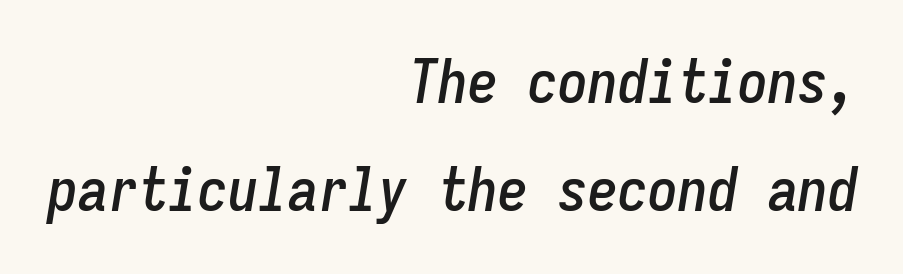
{"italic": "yes", "lean": "right", "slant_degrees": 9, "width": "condensed", "stroke_contrast": "low", "x_height": "medium", "monospaced": "yes", "underline": "no", "align": "right", "line_spacing_ratio": 1.8, "letter_spacing": "normal", "letter_spacing_em": 0.0, "glyph_px": 60}
